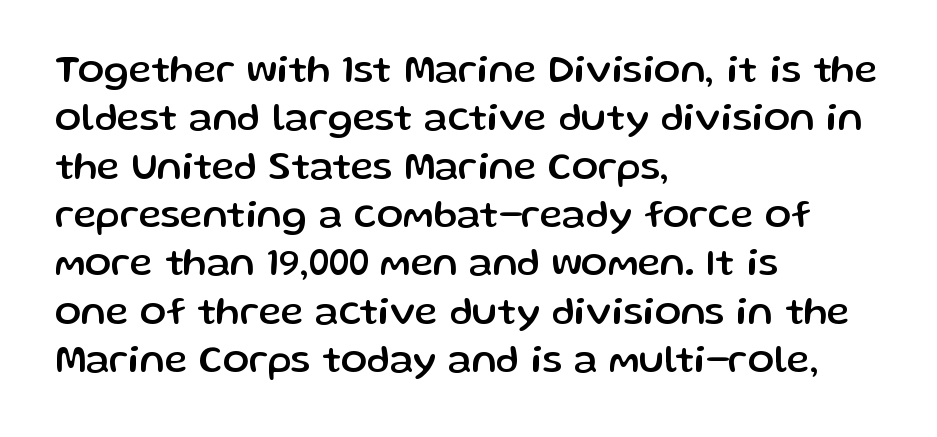
The image shows 39 px sans-serif type, upright; set left-aligned, line spacing 1.24x, normal letter spacing, not underlined; low stroke contrast and a medium x-height.
